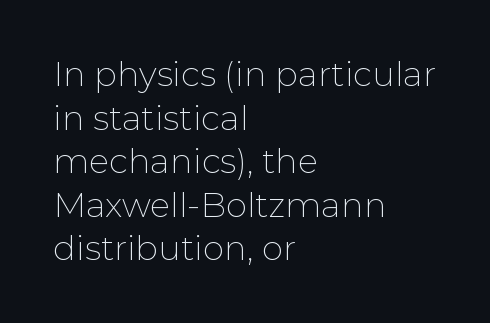
The image shows 34 px thin sans-serif type, upright; set left-aligned, normal line spacing (1.28x), normal letter spacing, not underlined; low stroke contrast and a medium x-height.
